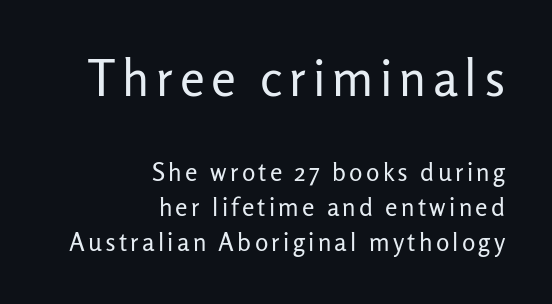
Q: Is the text bold? A: No.
Q: Is the text italic (slanted)? A: No, it is upright.
Q: Is the typeface a serif or a sans-serif typeface? A: Sans-serif.
Q: Is the text underlined? A: No.
Q: How is the paragraph aligned? A: Right-aligned.
Q: Is the spacing between lines tight, normal or loose? A: Normal.
Q: Which block of text is set in a larger size, the first (top) or the second (bottom)? A: The first (top) one.
Q: Width (condensed, normal, or wide)? A: Normal.
Q: Stroke contrast? A: Low.
Q: x-height? A: Medium.
Q: Monospaced? A: No.
